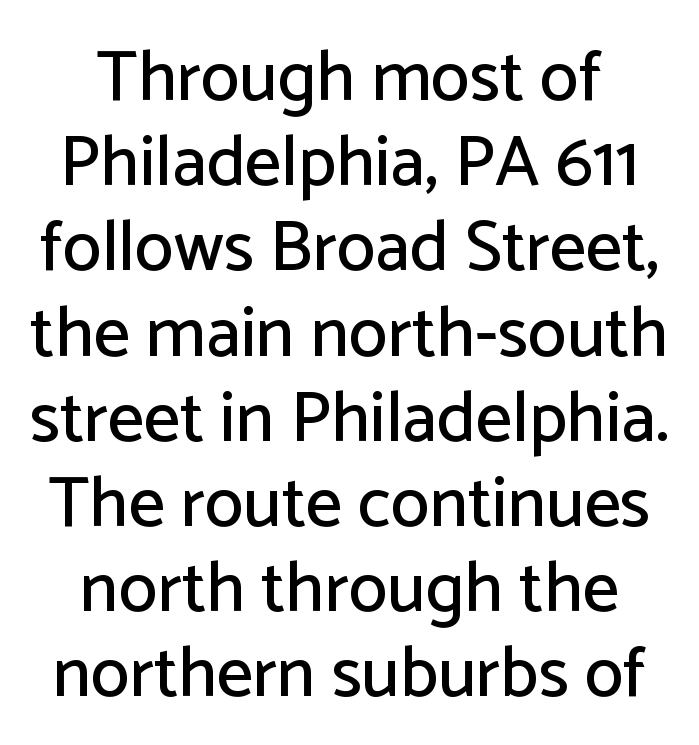
Teacher's note: observe the equal gaps on both sides — that is centered alignment. Just letters on the line, the space beneath them empty. Style check: upright. Compared with typical body copy, the letter spacing here is the same. Does the type have serifs? No, each stem ends abruptly. Each letter keeps its own natural width here, so spacing adapts to shape.
